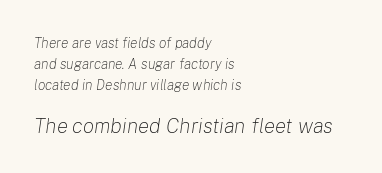
Q: Is the text bold? A: No.
Q: Is the text italic (slanted)? A: Yes, it leans right by about 8 degrees.
Q: Is the text underlined? A: No.
Q: How is the paragraph aligned? A: Left-aligned.
Q: Is the spacing between letters normal or unusually wide? A: Normal.
Q: Is the spacing between lines tight, normal or loose? A: Normal.
Q: Which block of text is set in a larger size, the first (top) or the second (bottom)? A: The second (bottom) one.
